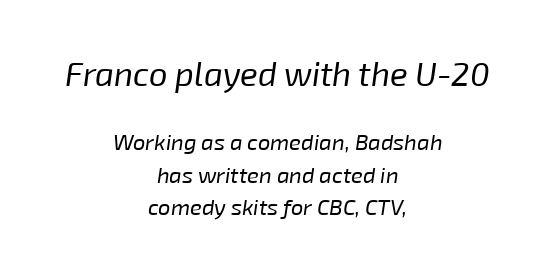
You can tell it's italic because the verticals aren't actually vertical. Character size in the leading block exceeds that of the trailing block. Reading down the column, the eye jumps a familiar distance to each next line. Think of a printed novel: that variable character pitch is what you see here.
